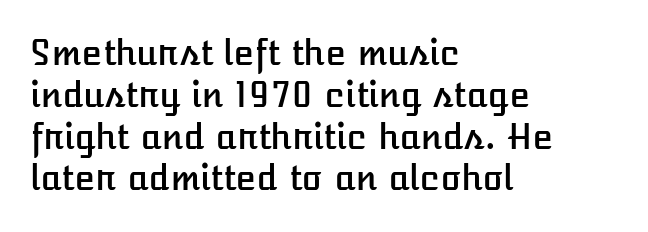
Q: Is the text italic (slanted)? A: No, it is upright.
Q: Is the text underlined? A: No.
Q: How is the paragraph aligned? A: Left-aligned.
Q: Is the spacing between letters normal or unusually wide? A: Normal.
Q: Width (condensed, normal, or wide)? A: Normal.
Q: Stroke contrast? A: Low.
Q: x-height? A: Medium.
Q: Monospaced? A: No.
